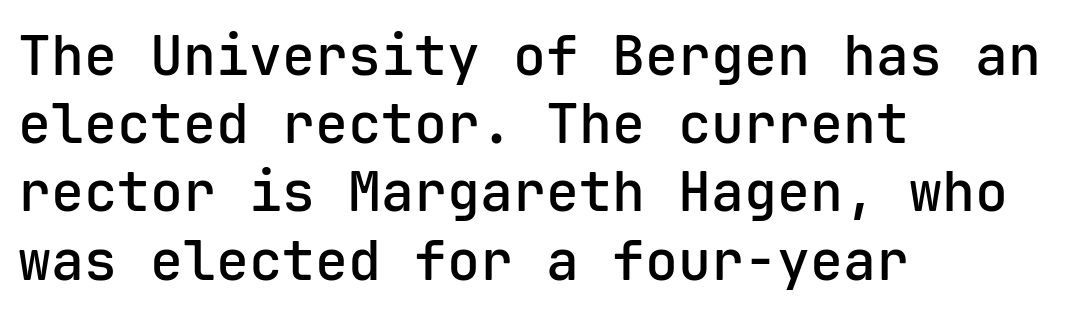
{"serif": "no", "italic": "no", "bold": "semi", "weight": "semibold", "width": "normal", "stroke_contrast": "low", "x_height": "medium", "monospaced": "yes", "underline": "no", "align": "left", "line_spacing_ratio": 1.24, "letter_spacing": "normal", "letter_spacing_em": 0.0, "glyph_px": 55}
